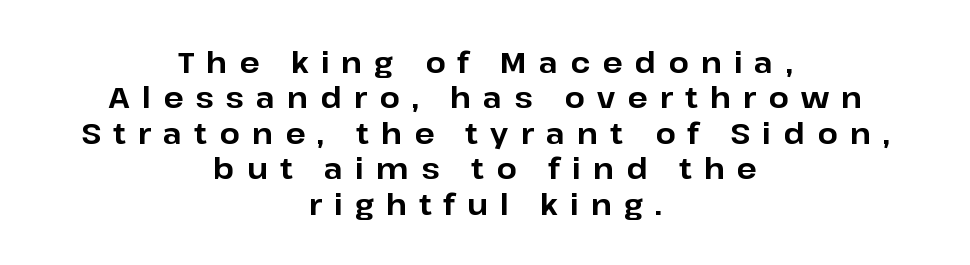
{"serif": "no", "italic": "no", "bold": "yes", "weight": "bold", "width": "normal", "stroke_contrast": "low", "x_height": "medium", "monospaced": "no", "underline": "no", "align": "center", "line_spacing_ratio": 1.22, "letter_spacing": "wide", "letter_spacing_em": 0.42, "glyph_px": 29}
